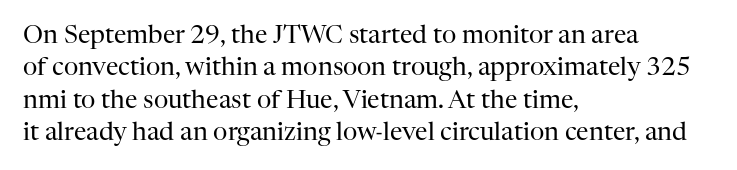
Q: Is the text bold? A: No.
Q: Is the text italic (slanted)? A: No, it is upright.
Q: Is the text underlined? A: No.
Q: How is the paragraph aligned? A: Left-aligned.
Q: Is the spacing between letters normal or unusually wide? A: Normal.
Q: Is the spacing between lines tight, normal or loose? A: Normal.
